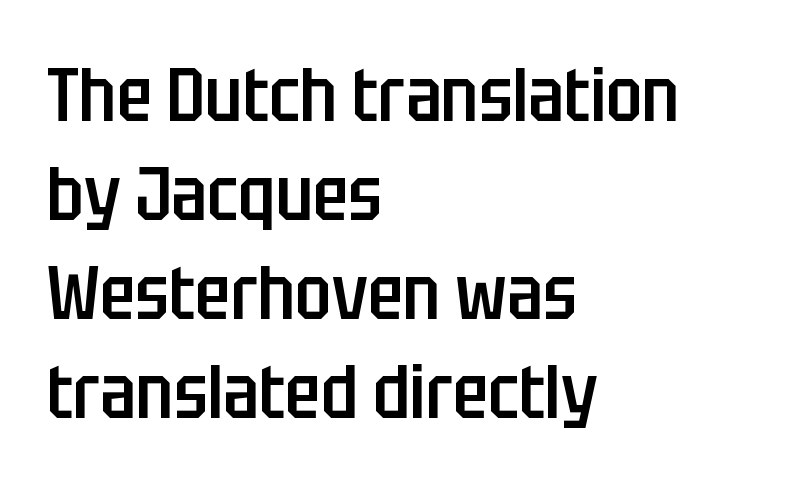
{"serif": "no", "italic": "no", "bold": "semi", "weight": "semibold", "width": "condensed", "stroke_contrast": "low", "x_height": "large", "monospaced": "no", "underline": "no", "align": "left", "line_spacing": "normal", "line_spacing_ratio": 1.34, "letter_spacing": "normal", "letter_spacing_em": 0.0, "glyph_px": 74}
